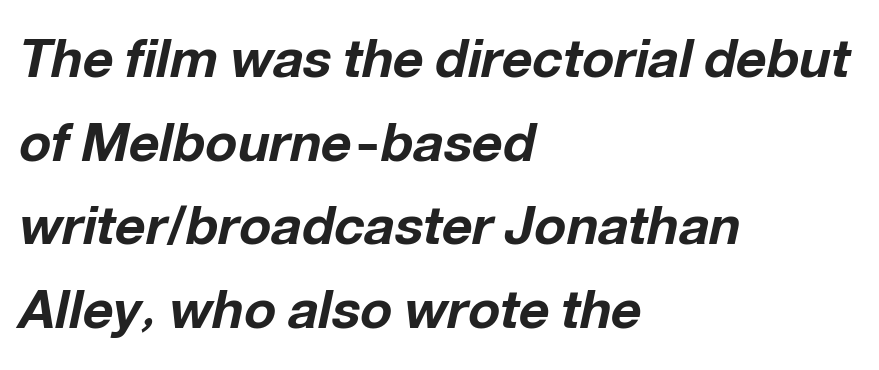
You could not count columns in this text — the font is proportionally spaced. Caption: standard tracking, unaltered. Type without underlining. Visually the block forms a straight wall on the left and a jagged coastline on the right. The face used here has a pronounced slope to its letters. Line spacing here is normal.
